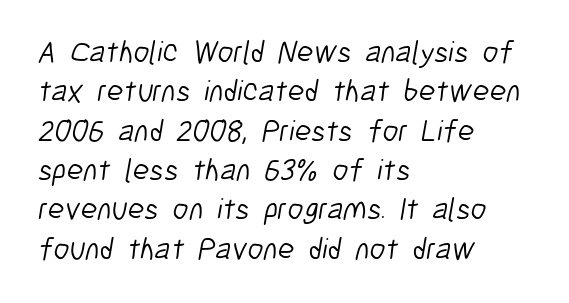
The passage is arranged the way most books set body copy — flush left. Proportional: the letters do not fall into vertical columns. Inter-character spacing is left at the font's built-in metrics. If you measured baseline to baseline, you'd find a middling distance. Underlining? Definitely not there. The designer went with a sans here, leaving each stem footless.
